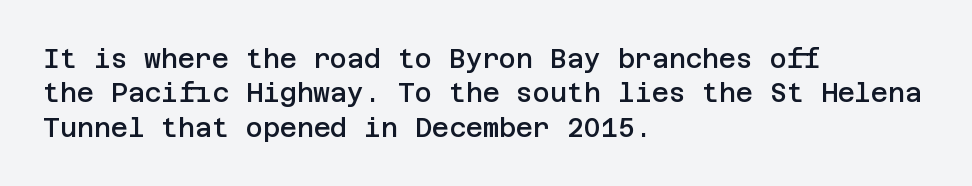
Q: Is the text bold? A: Semi-bold.
Q: Is the text italic (slanted)? A: No, it is upright.
Q: Is the text underlined? A: No.
Q: How is the paragraph aligned? A: Left-aligned.
Q: Is the spacing between letters normal or unusually wide? A: Normal.
Q: Is the spacing between lines tight, normal or loose? A: Normal.
